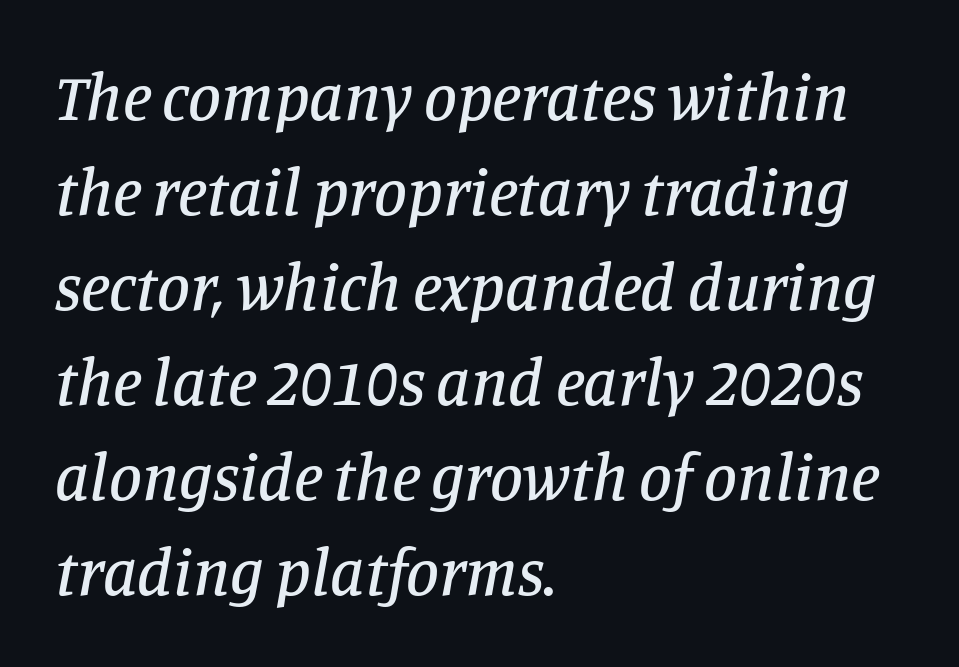
Q: Is the text italic (slanted)? A: Yes, it leans right by about 11 degrees.
Q: Is the typeface a serif or a sans-serif typeface? A: Serif.
Q: Is the text underlined? A: No.
Q: How is the paragraph aligned? A: Left-aligned.
Q: Is the spacing between letters normal or unusually wide? A: Normal.
Q: Is the spacing between lines tight, normal or loose? A: Normal.
Q: Width (condensed, normal, or wide)? A: Normal.
Q: Stroke contrast? A: Low.
Q: x-height? A: Large.
Q: Monospaced? A: No.
